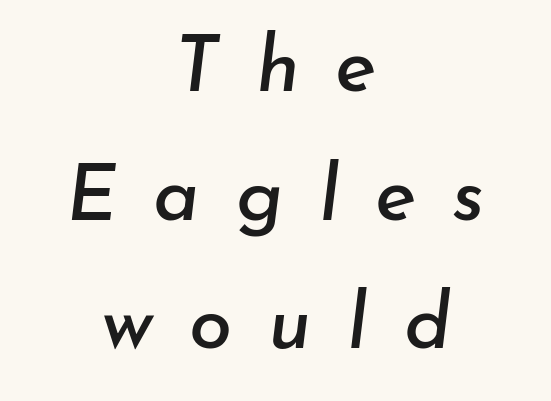
Q: Is the text italic (slanted)? A: Yes, it leans right by about 7 degrees.
Q: Is the text underlined? A: No.
Q: How is the paragraph aligned? A: Centered.
Q: Is the spacing between letters normal or unusually wide? A: Unusually wide.
Q: Is the spacing between lines tight, normal or loose? A: Normal.
Q: Width (condensed, normal, or wide)? A: Normal.
Q: Stroke contrast? A: Low.
Q: x-height? A: Small.
Q: Monospaced? A: No.
